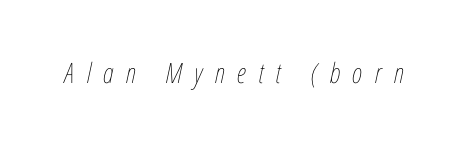
Is this a fixed-width face? No — the glyphs have proportional, varying widths. Honestly, there is no underline to notice here at all. Yep, that's italic — everything's leaning. Display-style spreading of the glyphs; the letterfit is very open. The font is comparable to plain body text, perhaps lighter.
